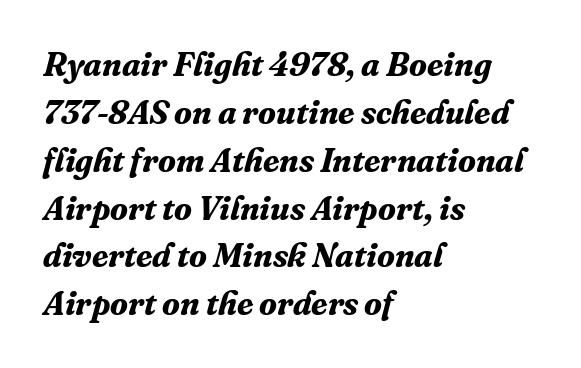
{"serif": "yes", "italic": "yes", "lean": "right", "slant_degrees": 16, "bold": "yes", "weight": "bold", "width": "normal", "stroke_contrast": "medium", "x_height": "medium", "monospaced": "no", "underline": "no", "align": "left", "line_spacing": "normal", "line_spacing_ratio": 1.45, "letter_spacing": "normal", "letter_spacing_em": 0.0, "glyph_px": 33}
